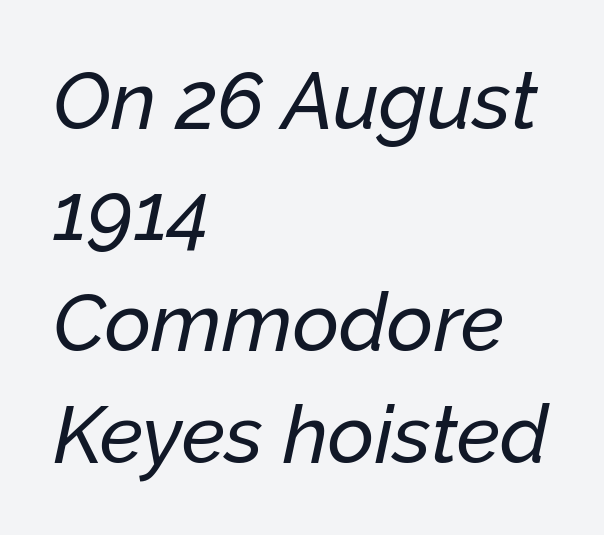
Q: Is the text italic (slanted)? A: Yes, it leans right by about 12 degrees.
Q: Is the text underlined? A: No.
Q: How is the paragraph aligned? A: Left-aligned.
Q: Is the spacing between letters normal or unusually wide? A: Normal.
Q: Is the spacing between lines tight, normal or loose? A: Normal.
Q: Width (condensed, normal, or wide)? A: Normal.
Q: Stroke contrast? A: Low.
Q: x-height? A: Medium.
Q: Monospaced? A: No.
